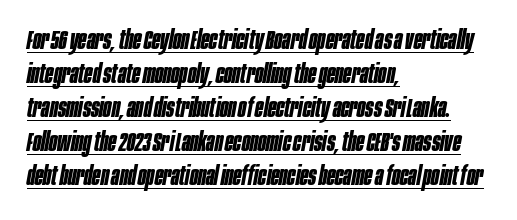
Looks like someone drew a line under every word here. The rag falls on the right side of this text block. Does the lettering tilt? It does — this is italic. Rows of type keep a routine distance in the vertical direction. Short note: letters normally spaced.
